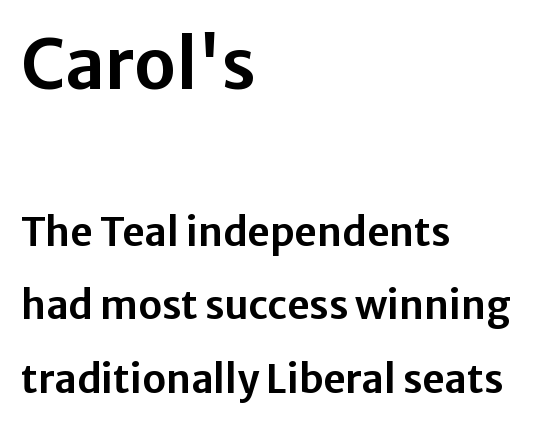
{"serif": "no", "italic": "no", "width": "normal", "stroke_contrast": "low", "x_height": "medium", "monospaced": "no", "underline": "no", "align": "left", "line_spacing_ratio": 1.89, "letter_spacing": "normal", "letter_spacing_em": 0.0, "larger_block": "first", "size_ratio": 1.77, "glyph_px": 69}
